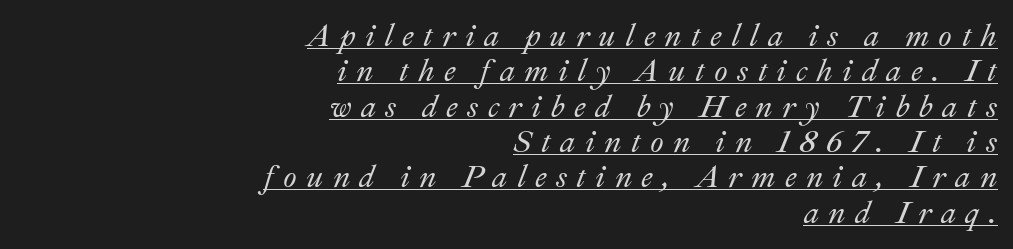
{"italic": "yes", "lean": "right", "slant_degrees": 22, "width": "normal", "stroke_contrast": "medium", "x_height": "small", "monospaced": "no", "underline": "yes", "align": "right", "line_spacing": "tight", "line_spacing_ratio": 1.14, "letter_spacing": "wide", "letter_spacing_em": 0.3, "glyph_px": 31}
